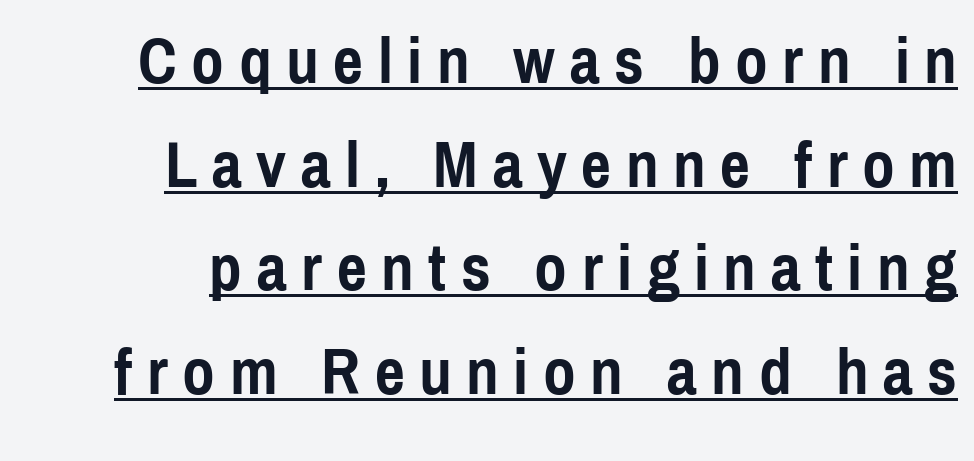
Q: Is the text bold? A: Yes.
Q: Is the text italic (slanted)? A: No, it is upright.
Q: Is the typeface a serif or a sans-serif typeface? A: Sans-serif.
Q: Is the text underlined? A: Yes.
Q: How is the paragraph aligned? A: Right-aligned.
Q: Is the spacing between letters normal or unusually wide? A: Unusually wide.
Q: Is the spacing between lines tight, normal or loose? A: Normal.
Q: Width (condensed, normal, or wide)? A: Condensed.
Q: x-height? A: Medium.
Q: Monospaced? A: No.
